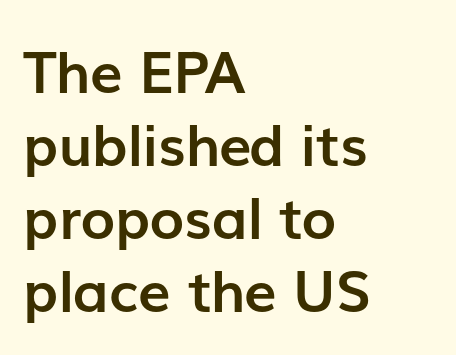
Q: Is the text bold? A: Yes.
Q: Is the text italic (slanted)? A: No, it is upright.
Q: Is the typeface a serif or a sans-serif typeface? A: Sans-serif.
Q: Is the text underlined? A: No.
Q: How is the paragraph aligned? A: Left-aligned.
Q: Is the spacing between letters normal or unusually wide? A: Normal.
Q: Is the spacing between lines tight, normal or loose? A: Normal.
Q: Width (condensed, normal, or wide)? A: Normal.
Q: Stroke contrast? A: Low.
Q: x-height? A: Medium.
Q: Monospaced? A: No.
